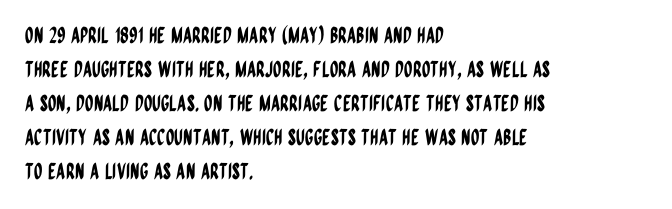
Inter-character spacing is left at the font's built-in metrics. A bare baseline throughout the passage. The typography opts for an upright posture over an oblique one. Casual observation: everything's shoved over to the left.
